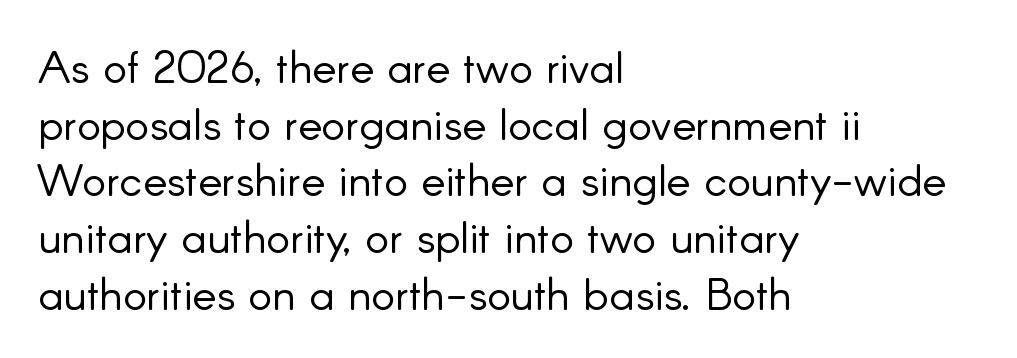
{"serif": "no", "italic": "no", "bold": "no", "weight": "light", "width": "normal", "stroke_contrast": "low", "x_height": "small", "monospaced": "no", "underline": "no", "align": "left", "line_spacing": "normal", "line_spacing_ratio": 1.26, "letter_spacing": "normal", "letter_spacing_em": 0.0, "glyph_px": 45}
